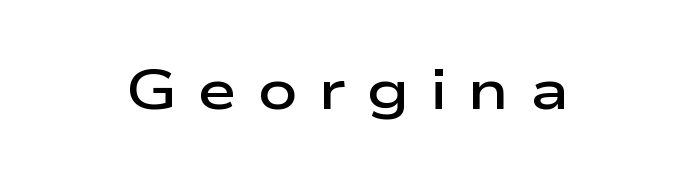
{"serif": "no", "italic": "no", "bold": "semi", "weight": "semibold", "width": "wide", "stroke_contrast": "low", "x_height": "medium", "monospaced": "no", "underline": "no", "align": "center", "letter_spacing": "wide", "letter_spacing_em": 0.37, "glyph_px": 56}
